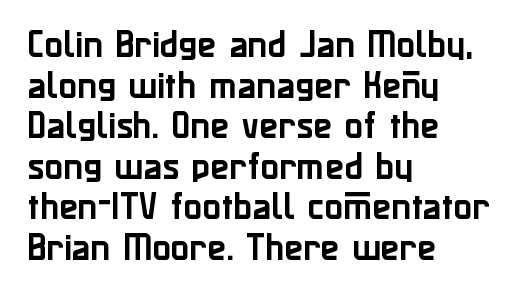
Q: Is the text italic (slanted)? A: No, it is upright.
Q: Is the typeface a serif or a sans-serif typeface? A: Sans-serif.
Q: Is the text underlined? A: No.
Q: How is the paragraph aligned? A: Left-aligned.
Q: Is the spacing between letters normal or unusually wide? A: Normal.
Q: Is the spacing between lines tight, normal or loose? A: Normal.
Q: Width (condensed, normal, or wide)? A: Normal.
Q: Stroke contrast? A: Low.
Q: x-height? A: Medium.
Q: Monospaced? A: No.
